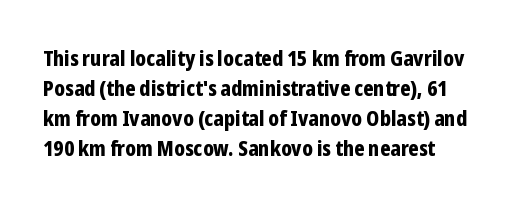
Q: Is the text bold? A: Yes.
Q: Is the text italic (slanted)? A: No, it is upright.
Q: Is the text underlined? A: No.
Q: Is the spacing between letters normal or unusually wide? A: Normal.
Q: Is the spacing between lines tight, normal or loose? A: Normal.
